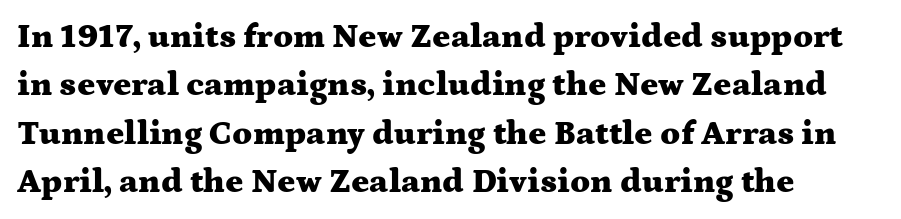
{"serif": "yes", "italic": "no", "bold": "yes", "weight": "heavy", "width": "wide", "stroke_contrast": "medium", "x_height": "medium", "monospaced": "no", "underline": "no", "align": "left", "line_spacing": "normal", "line_spacing_ratio": 1.42, "letter_spacing": "normal", "letter_spacing_em": 0.0, "glyph_px": 34}
